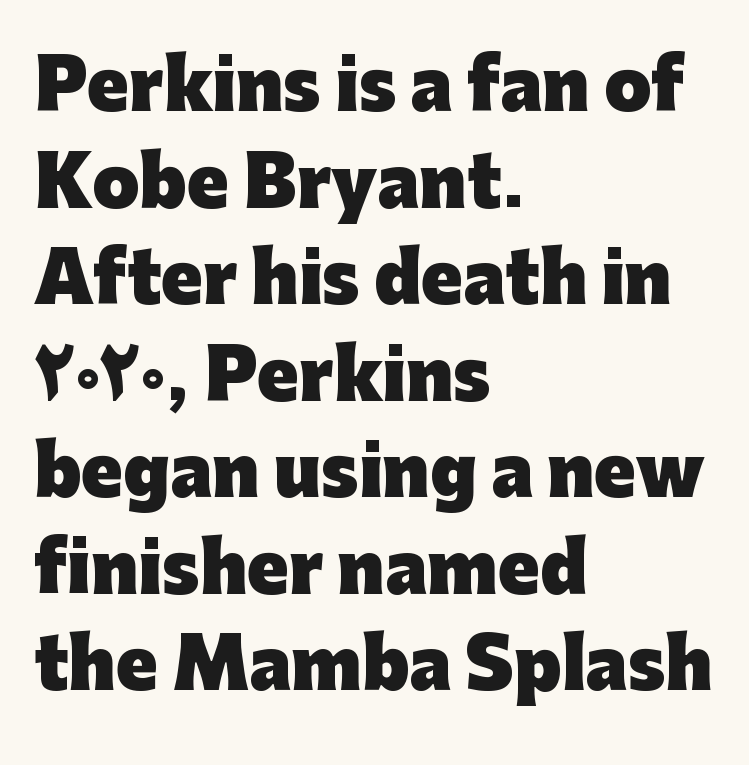
Varying glyph widths throughout — classic text-font behaviour. The letterforms sit shoulder to shoulder at normal distance. Designer's note — italics off, roman on. If you drew a ruler down the left edge, every line would touch it. The strokes are fattened all the way to bold. A sans-serif font was chosen for this passage.
